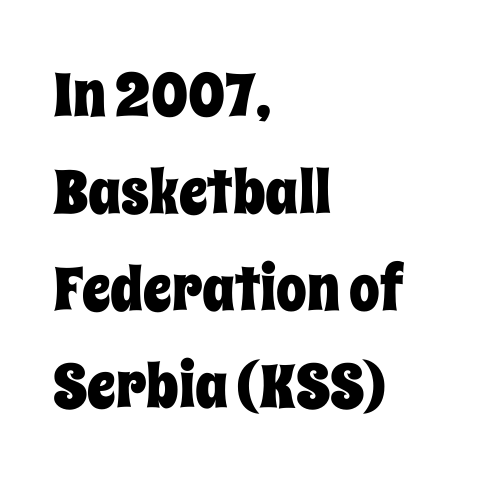
Q: Is the text italic (slanted)? A: No, it is upright.
Q: Is the text underlined? A: No.
Q: How is the paragraph aligned? A: Left-aligned.
Q: Is the spacing between letters normal or unusually wide? A: Normal.
Q: Is the spacing between lines tight, normal or loose? A: Normal.
Q: Width (condensed, normal, or wide)? A: Condensed.
Q: Stroke contrast? A: Low.
Q: x-height? A: Large.
Q: Monospaced? A: No.
